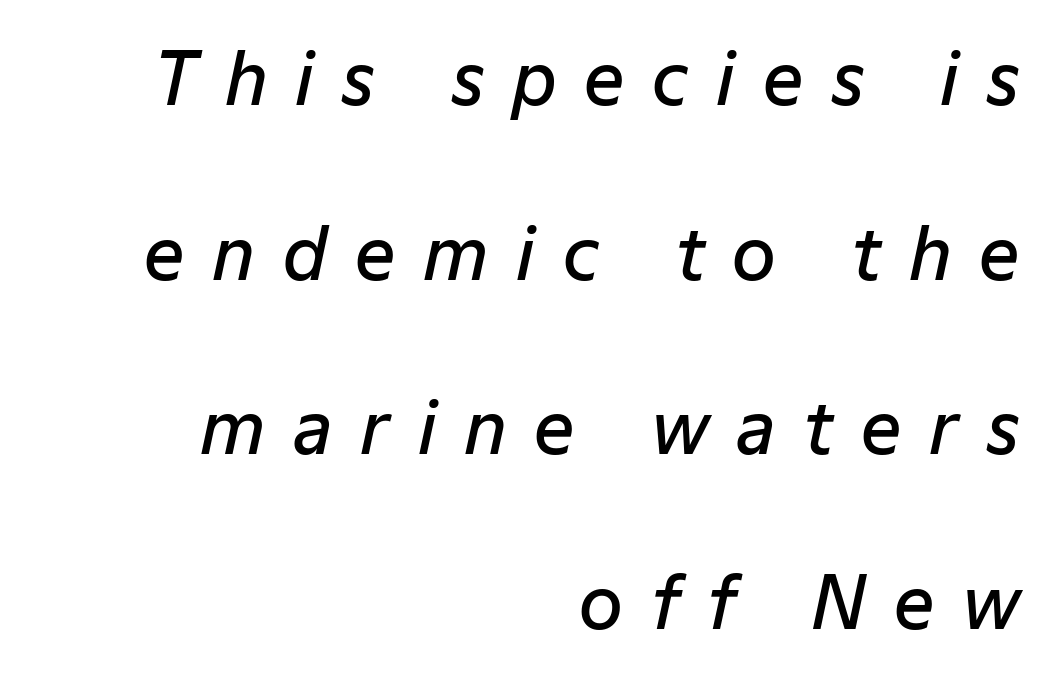
The image shows 71 px semibold type, italic (leaning right); set right-aligned, loose line spacing (2.46x), unusually wide letter spacing (+0.39 em), not underlined; low stroke contrast and a medium x-height.
